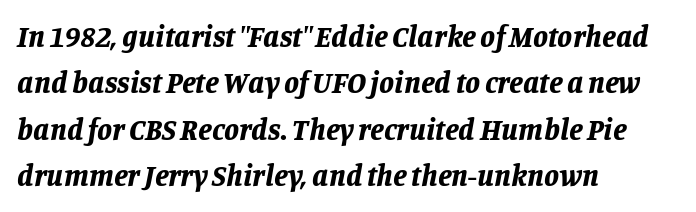
The characters look thick and weighty, a clear bold. Any mark beneath the type? The region is blank. The rendering uses natural spacing where letterforms have individual widths. Italic: yes, the glyphs are oblique. A classic flush-left, rag-right setting is used for this passage. Horizontal bands of white between lines are of average thickness.
